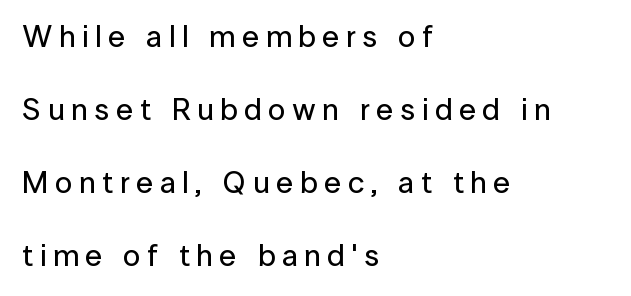
Q: Is the text italic (slanted)? A: No, it is upright.
Q: Is the typeface a serif or a sans-serif typeface? A: Sans-serif.
Q: Is the text underlined? A: No.
Q: How is the paragraph aligned? A: Left-aligned.
Q: Is the spacing between letters normal or unusually wide? A: Unusually wide.
Q: Is the spacing between lines tight, normal or loose? A: Loose.
Q: Width (condensed, normal, or wide)? A: Normal.
Q: Stroke contrast? A: Low.
Q: x-height? A: Medium.
Q: Monospaced? A: No.
